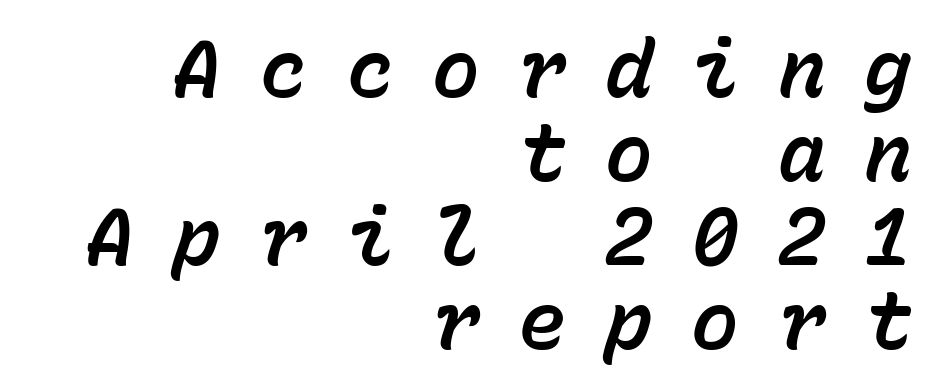
Q: Is the text italic (slanted)? A: Yes, it leans right by about 15 degrees.
Q: Is the text underlined? A: No.
Q: How is the paragraph aligned? A: Right-aligned.
Q: Is the spacing between letters normal or unusually wide? A: Unusually wide.
Q: Is the spacing between lines tight, normal or loose? A: Tight.
Q: Width (condensed, normal, or wide)? A: Normal.
Q: Stroke contrast? A: Low.
Q: x-height? A: Medium.
Q: Monospaced? A: Yes.
